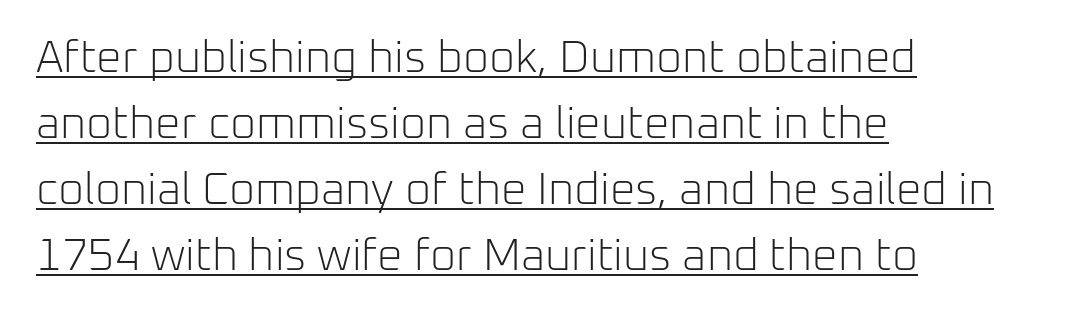
The image shows 45 px light sans-serif type, upright; set left-aligned, normal line spacing (1.47x), normal letter spacing, underlined; low stroke contrast and a medium x-height.
